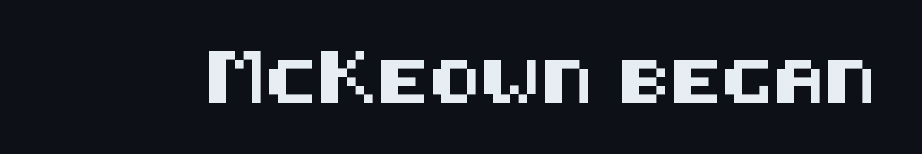
{"serif": "no", "italic": "no", "width": "normal", "stroke_contrast": "medium", "x_height": "large", "underline": "no", "letter_spacing": "normal", "letter_spacing_em": 0.0, "glyph_px": 43}
